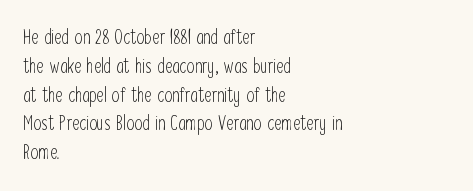
{"italic": "no", "bold": "no", "underline": "no", "align": "left", "line_spacing": "normal", "line_spacing_ratio": 1.44, "letter_spacing": "normal", "letter_spacing_em": 0.0, "glyph_px": 20}
